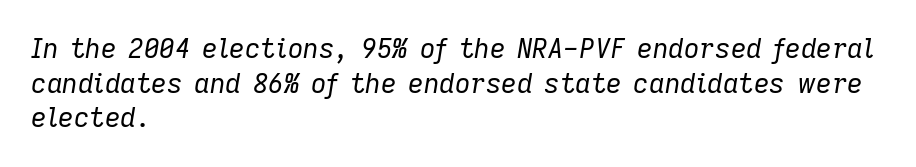
The image shows 27 px text type, italic (leaning right); set left-aligned, normal line spacing (1.28x), normal letter spacing, not underlined.
